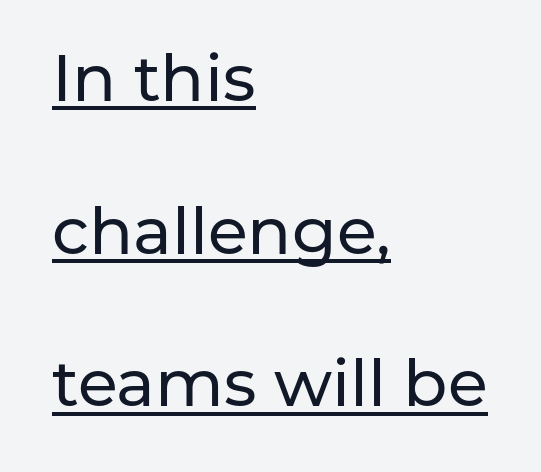
The glyphs are accompanied by a horizontal stroke just below them. This is roman type, the default non-slanted kind. Is this a fixed-width face? No — the glyphs have proportional, varying widths. You could fit nearly another row in the gap between these rows.
